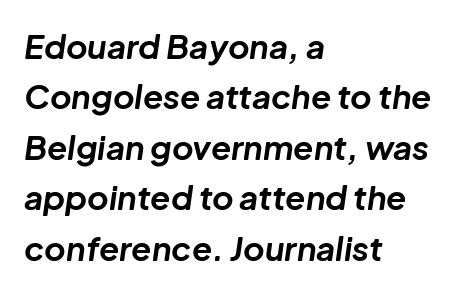
Q: Is the text bold? A: Yes.
Q: Is the text italic (slanted)? A: Yes, it leans right by about 8 degrees.
Q: Is the text underlined? A: No.
Q: How is the paragraph aligned? A: Left-aligned.
Q: Is the spacing between letters normal or unusually wide? A: Normal.
Q: Is the spacing between lines tight, normal or loose? A: Normal.
Q: Width (condensed, normal, or wide)? A: Normal.
Q: Stroke contrast? A: Low.
Q: x-height? A: Medium.
Q: Monospaced? A: No.
